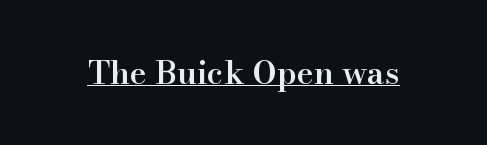
{"serif": "yes", "italic": "no", "bold": "semi", "weight": "semibold", "width": "normal", "stroke_contrast": "high", "x_height": "small", "monospaced": "no", "underline": "yes", "letter_spacing": "normal", "letter_spacing_em": 0.0, "glyph_px": 32}
